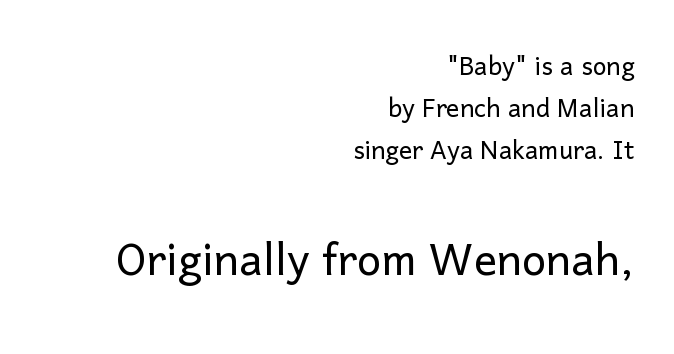
The image shows 58 px light sans-serif type, upright; set right-aligned, normal line spacing (1.28x), normal letter spacing, not underlined; the second (bottom) block is 1.76x larger; low stroke contrast and a medium x-height.
